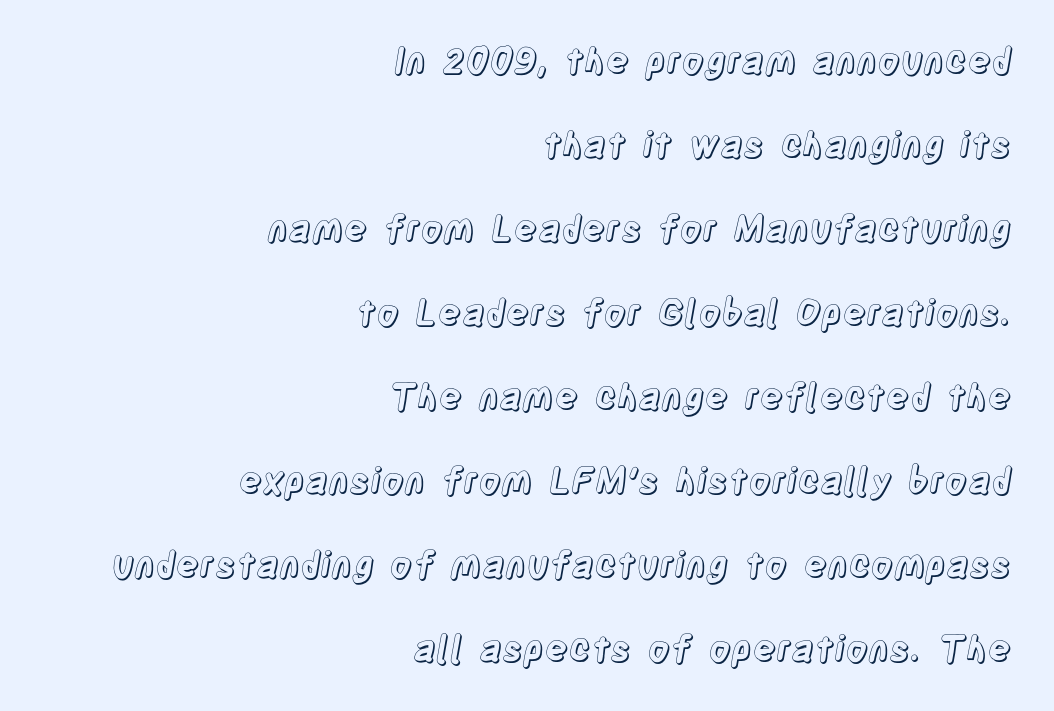
The image shows 35 px condensed type; set right-aligned, loose line spacing (2.4x), normal letter spacing, not underlined; a large x-height.
